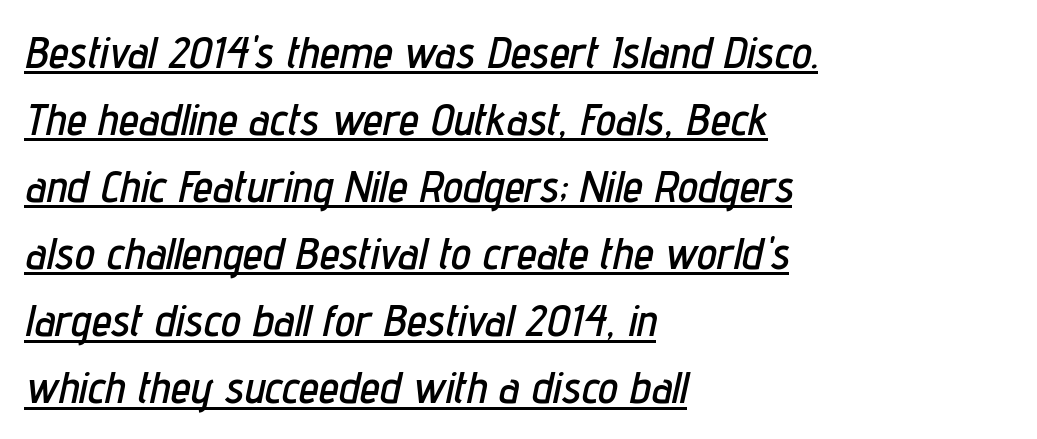
Q: Is the text italic (slanted)? A: Yes, it leans right by about 12 degrees.
Q: Is the text underlined? A: Yes.
Q: How is the paragraph aligned? A: Left-aligned.
Q: Is the spacing between letters normal or unusually wide? A: Normal.
Q: Is the spacing between lines tight, normal or loose? A: Normal.
Q: Width (condensed, normal, or wide)? A: Condensed.
Q: Stroke contrast? A: Low.
Q: x-height? A: Medium.
Q: Monospaced? A: No.
